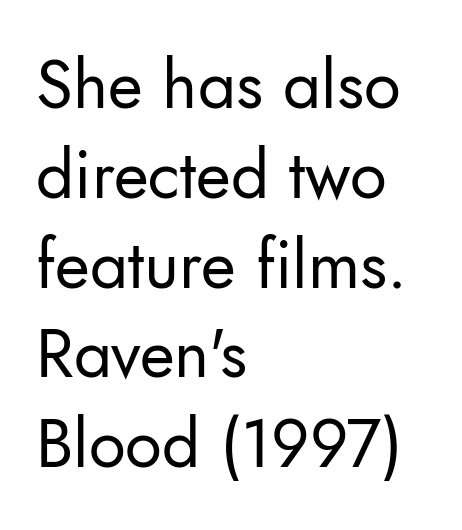
This sample uses a sans-serif face. Normally led — the rows are evenly, conventionally spaced. The lettering holds an erect, upright posture throughout. Character widths vary here, with narrow letters taking less room than wide ones.
